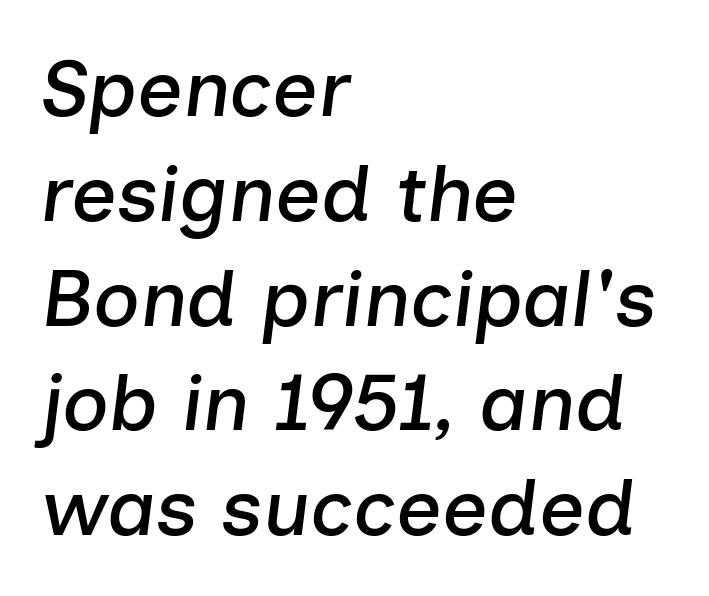
The image shows 80 px text type, italic (leaning right); set left-aligned, normal line spacing (1.31x), normal letter spacing, not underlined; low stroke contrast and a medium x-height.
